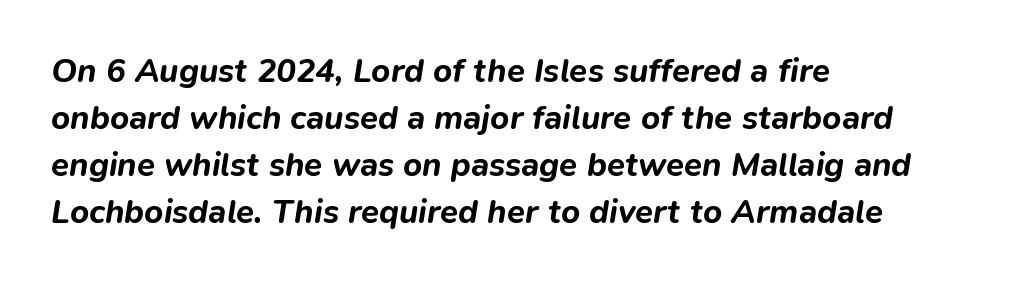
Q: Is the text bold? A: Yes.
Q: Is the text italic (slanted)? A: Yes, it leans right by about 9 degrees.
Q: Is the text underlined? A: No.
Q: How is the paragraph aligned? A: Left-aligned.
Q: Is the spacing between letters normal or unusually wide? A: Normal.
Q: Is the spacing between lines tight, normal or loose? A: Normal.
Q: Width (condensed, normal, or wide)? A: Normal.
Q: Stroke contrast? A: Low.
Q: x-height? A: Medium.
Q: Monospaced? A: No.
